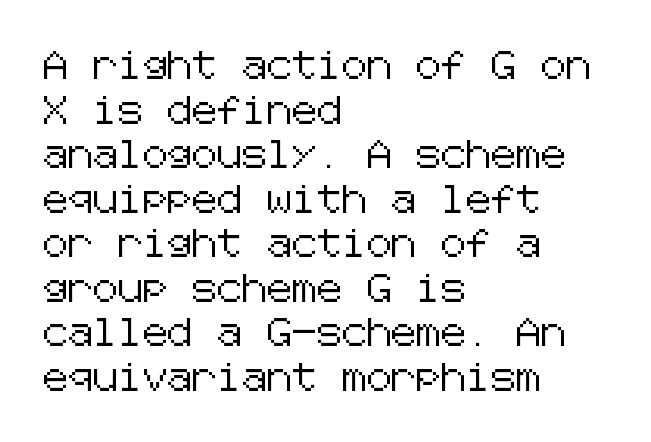
The designer left line spacing at the default. Posture: vertical. Visually the block forms a straight wall on the left and a jagged coastline on the right. Serifs: no, the terminals of the letterforms are clean. You could call the tracking neutral — neither tight nor loose. Glance below the letters and you will spot only blank space.
